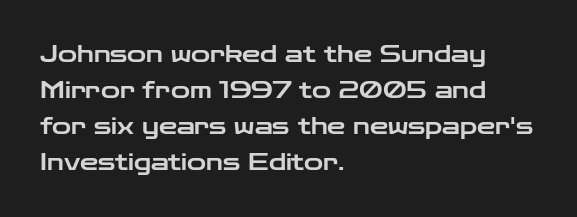
The passage shown has conventional tracking throughout. The axis of the letterforms is exactly vertical. In CSS terms this would be text-align: left. The area under the type is left untouched.
